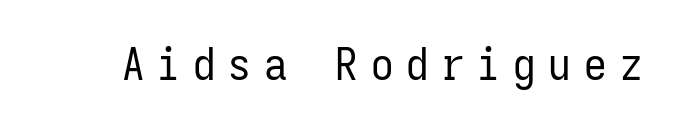
Q: Is the text bold? A: No.
Q: Is the text italic (slanted)? A: No, it is upright.
Q: Is the typeface a serif or a sans-serif typeface? A: Sans-serif.
Q: Is the text underlined? A: No.
Q: Is the spacing between letters normal or unusually wide? A: Unusually wide.
Q: Width (condensed, normal, or wide)? A: Condensed.
Q: Stroke contrast? A: Low.
Q: x-height? A: Medium.
Q: Monospaced? A: Yes.
